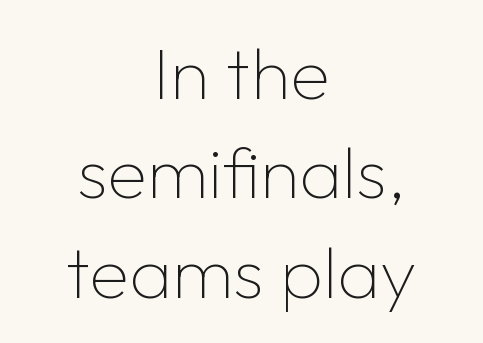
{"serif": "no", "italic": "no", "bold": "no", "weight": "thin", "width": "normal", "stroke_contrast": "low", "x_height": "medium", "monospaced": "no", "underline": "no", "align": "center", "line_spacing": "normal", "line_spacing_ratio": 1.36, "letter_spacing": "normal", "letter_spacing_em": 0.0, "glyph_px": 73}
